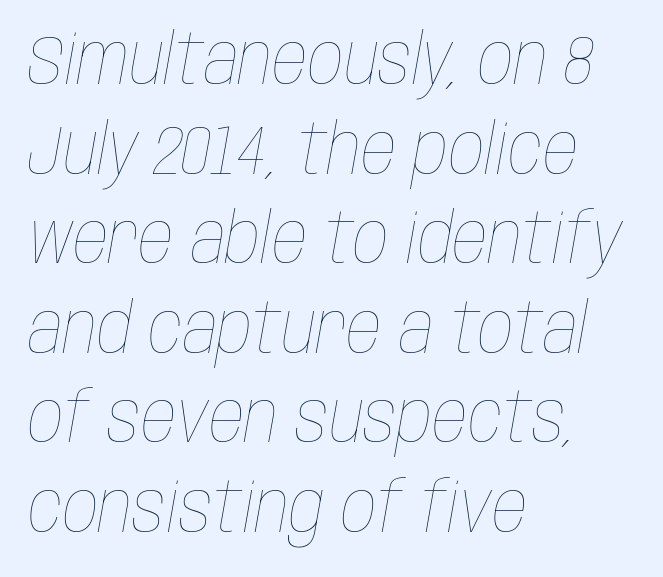
{"italic": "yes", "lean": "right", "slant_degrees": 10, "bold": "no", "weight": "thin", "width": "condensed", "stroke_contrast": "low", "x_height": "large", "monospaced": "no", "underline": "no", "align": "left", "line_spacing": "normal", "line_spacing_ratio": 1.28, "letter_spacing": "normal", "letter_spacing_em": 0.0, "glyph_px": 70}
